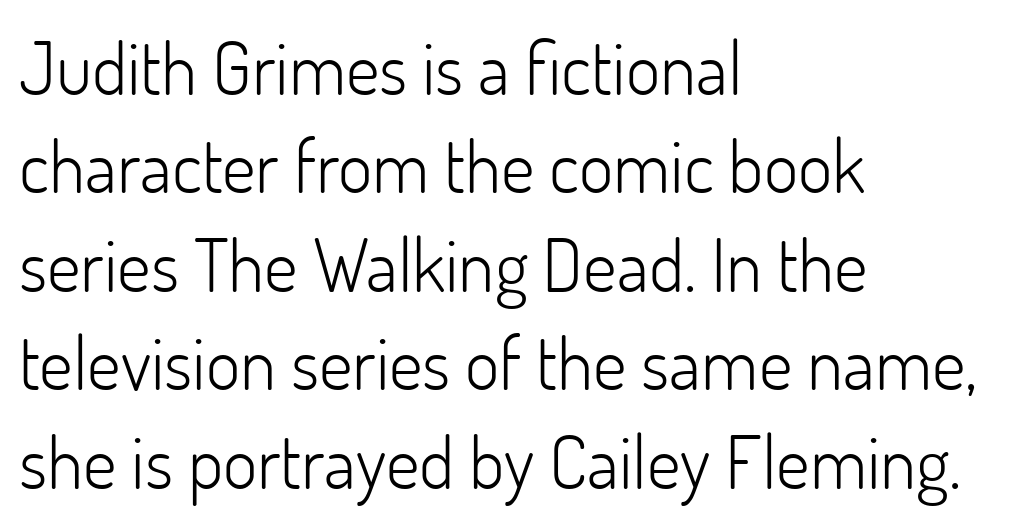
Q: Is the text bold? A: No.
Q: Is the text italic (slanted)? A: No, it is upright.
Q: Is the typeface a serif or a sans-serif typeface? A: Sans-serif.
Q: Is the text underlined? A: No.
Q: How is the paragraph aligned? A: Left-aligned.
Q: Is the spacing between letters normal or unusually wide? A: Normal.
Q: Is the spacing between lines tight, normal or loose? A: Normal.
Q: Width (condensed, normal, or wide)? A: Normal.
Q: Stroke contrast? A: Low.
Q: x-height? A: Small.
Q: Monospaced? A: No.
